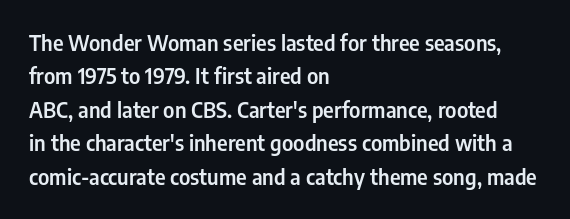
{"italic": "no", "underline": "no", "align": "left", "line_spacing": "normal", "line_spacing_ratio": 1.59, "letter_spacing": "normal", "letter_spacing_em": 0.0, "glyph_px": 21}
